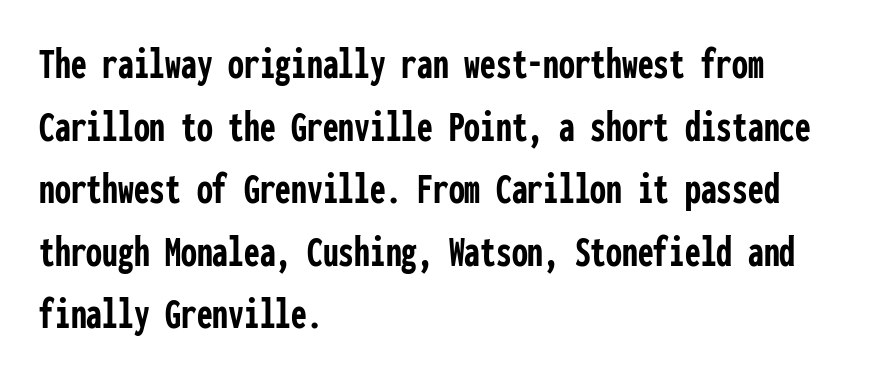
Q: Is the text bold? A: Yes.
Q: Is the text italic (slanted)? A: No, it is upright.
Q: Is the typeface a serif or a sans-serif typeface? A: Sans-serif.
Q: Is the text underlined? A: No.
Q: How is the paragraph aligned? A: Left-aligned.
Q: Is the spacing between letters normal or unusually wide? A: Normal.
Q: Is the spacing between lines tight, normal or loose? A: Normal.
Q: Width (condensed, normal, or wide)? A: Condensed.
Q: Stroke contrast? A: Low.
Q: x-height? A: Medium.
Q: Monospaced? A: Yes.
